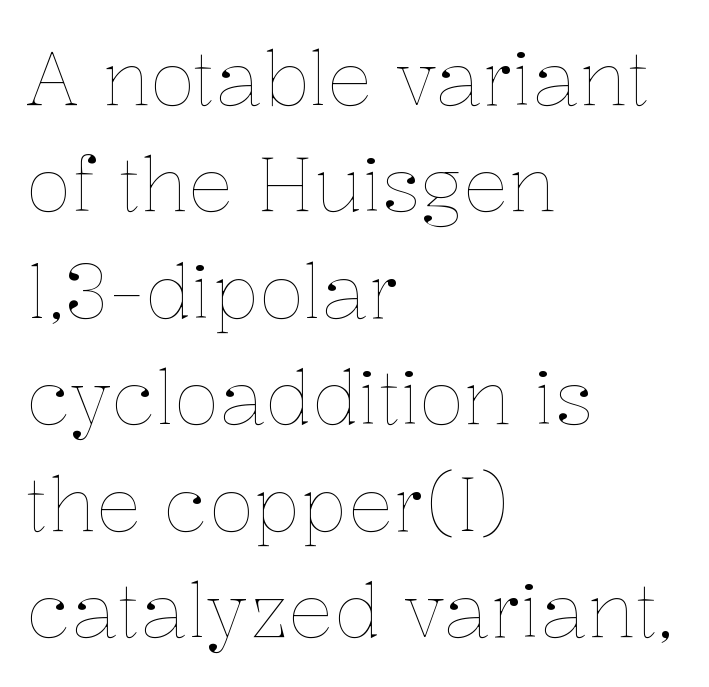
The image shows 75 px thin type, upright; set left-aligned, normal line spacing (1.42x), normal letter spacing, not underlined; low stroke contrast and a medium x-height.
